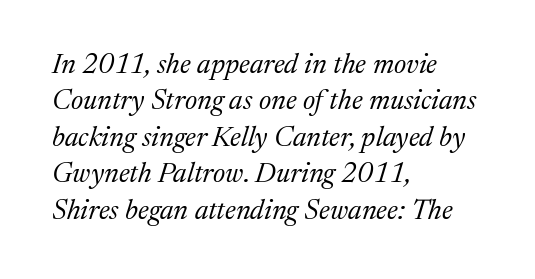
{"serif": "yes", "italic": "yes", "lean": "right", "slant_degrees": 17, "bold": "no", "weight": "regular", "width": "normal", "stroke_contrast": "medium", "x_height": "medium", "monospaced": "no", "underline": "no", "align": "left", "line_spacing": "normal", "line_spacing_ratio": 1.3, "letter_spacing": "normal", "letter_spacing_em": 0.0, "glyph_px": 28}
